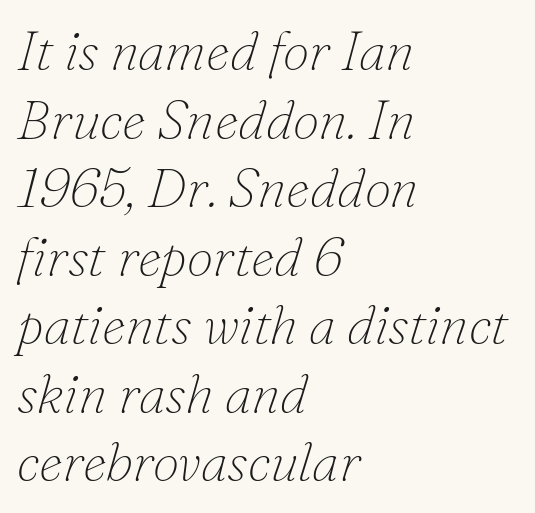
{"serif": "yes", "italic": "yes", "lean": "right", "slant_degrees": 16, "bold": "no", "weight": "thin", "width": "normal", "stroke_contrast": "low", "x_height": "small", "monospaced": "no", "underline": "no", "align": "left", "line_spacing": "normal", "line_spacing_ratio": 1.27, "letter_spacing": "normal", "letter_spacing_em": 0.0, "glyph_px": 54}
